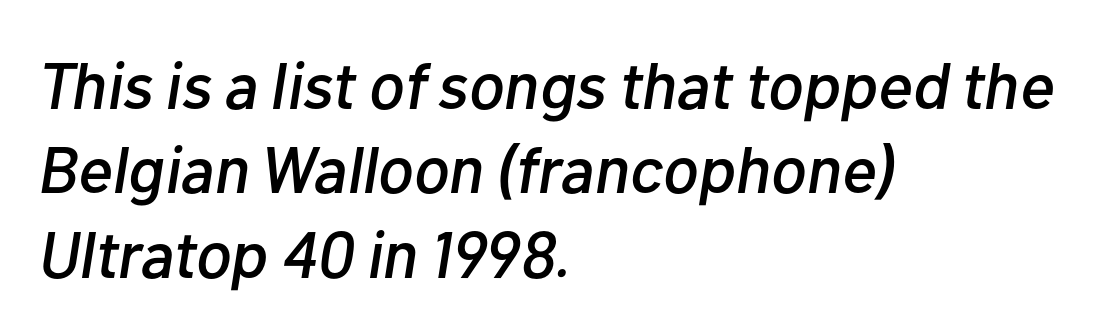
The image shows 66 px text type, italic (leaning right); set left-aligned, normal line spacing (1.28x), normal letter spacing, not underlined; low stroke contrast and a medium x-height.
